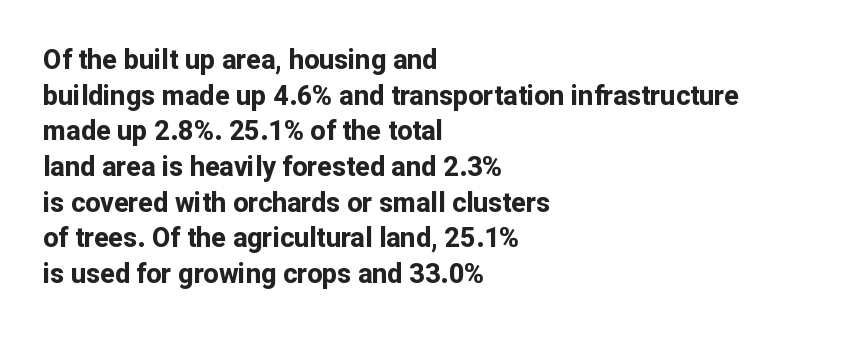
Q: Is the text bold? A: Yes.
Q: Is the text italic (slanted)? A: No, it is upright.
Q: Is the text underlined? A: No.
Q: How is the paragraph aligned? A: Left-aligned.
Q: Is the spacing between letters normal or unusually wide? A: Normal.
Q: Is the spacing between lines tight, normal or loose? A: Normal.
